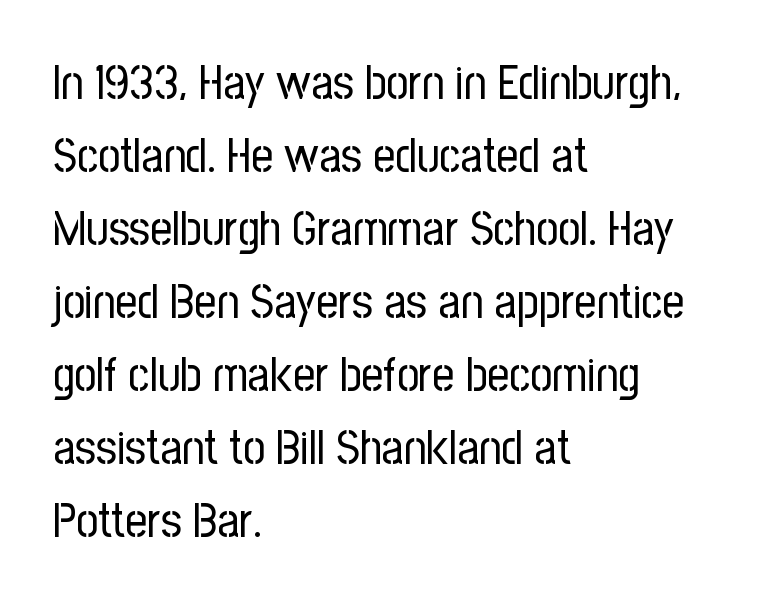
Is the stroke heavy? The answer is a plain regular-or-lighter. The rendering uses a moderate line-height, typical for paragraphs. The passage shown is typed in a proportional face where columns would drift. It's the straight-up-and-down kind of type.
